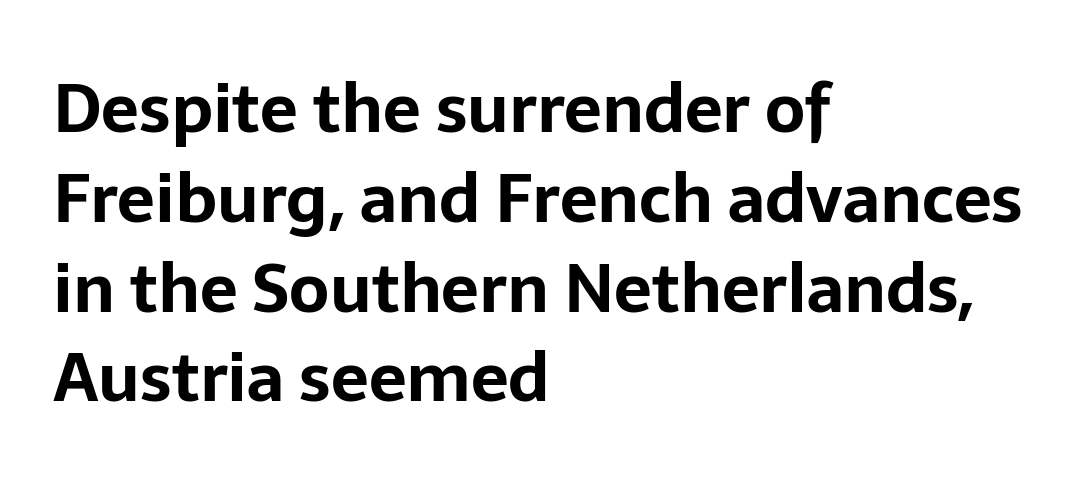
Q: Is the text bold? A: Yes.
Q: Is the text italic (slanted)? A: No, it is upright.
Q: Is the typeface a serif or a sans-serif typeface? A: Sans-serif.
Q: Is the text underlined? A: No.
Q: How is the paragraph aligned? A: Left-aligned.
Q: Is the spacing between letters normal or unusually wide? A: Normal.
Q: Is the spacing between lines tight, normal or loose? A: Normal.
Q: Width (condensed, normal, or wide)? A: Normal.
Q: Stroke contrast? A: Low.
Q: x-height? A: Medium.
Q: Monospaced? A: No.
